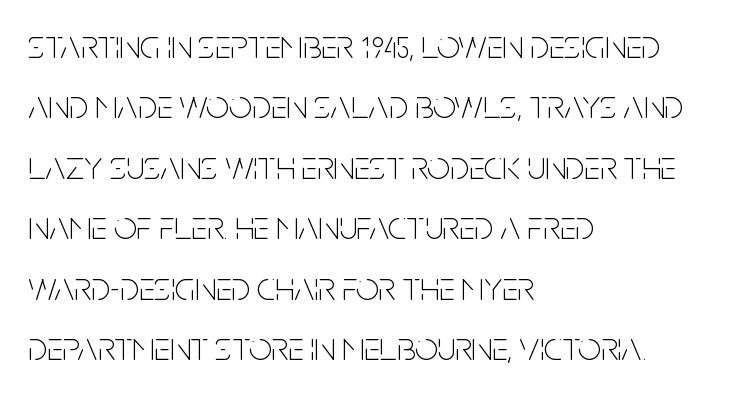
The image shows 40 px thin, condensed sans-serif type, upright; set left-aligned, normal line spacing (1.51x), normal letter spacing, not underlined; low stroke contrast and a large x-height.
